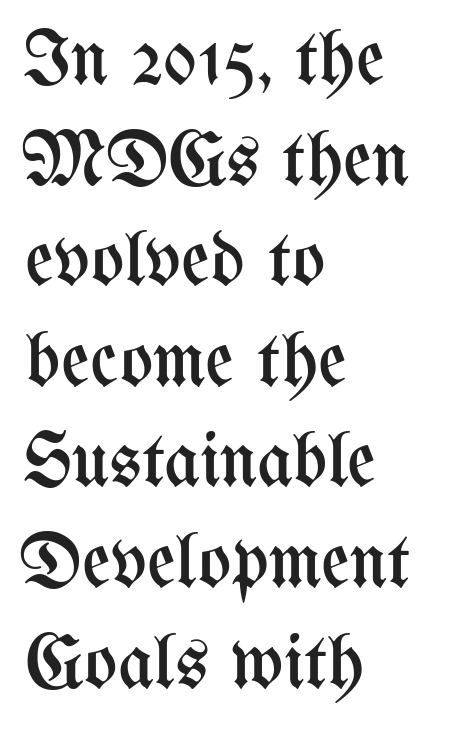
Q: Is the text bold? A: No.
Q: Is the text italic (slanted)? A: No, it is upright.
Q: Is the text underlined? A: No.
Q: How is the paragraph aligned? A: Left-aligned.
Q: Is the spacing between letters normal or unusually wide? A: Normal.
Q: Is the spacing between lines tight, normal or loose? A: Normal.
Q: Width (condensed, normal, or wide)? A: Condensed.
Q: Stroke contrast? A: Medium.
Q: x-height? A: Medium.
Q: Monospaced? A: No.
